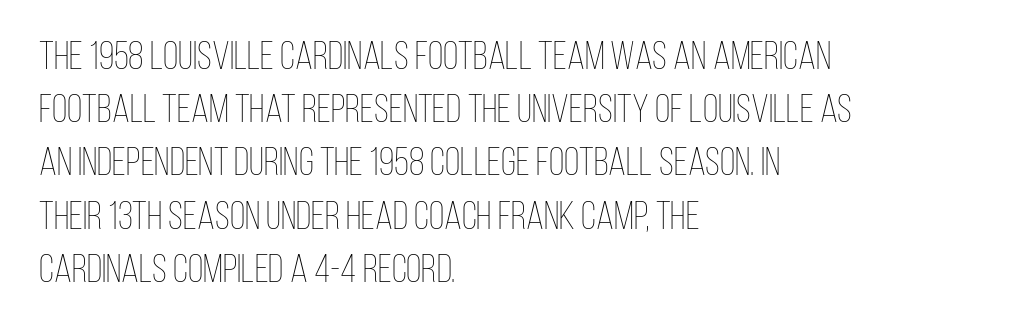
Letter spacing: default. Teacher's note: observe the even left margin — that is flush-left alignment. Note the varied advance widths — an 'i' is clearly narrower than an 'm'. What's the leading like? Ordinary, nothing unusual. Designer's note — italics off, roman on.
